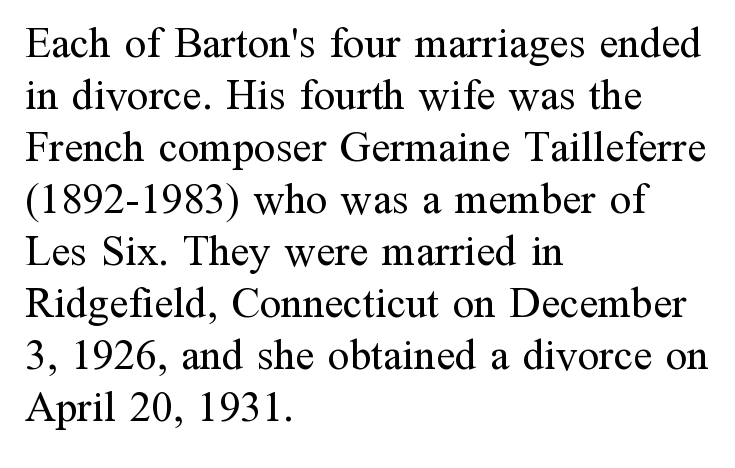
Nope, not italic — everything's standing straight. Serif or sans? Serif — the stroke terminals have little feet. Caption: multi-line text, flush left, ragged right. Lines of text with bare space underneath. Looks like regular typesetting: each glyph gets only the width it needs. No chunkiness to these letters — they're not bold.
